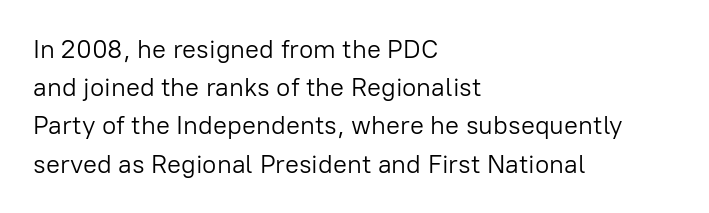
The image shows 26 px text type, upright; set left-aligned, normal line spacing (1.47x), normal letter spacing, not underlined.
